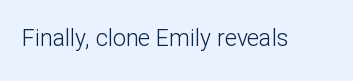
{"italic": "no", "bold": "no", "underline": "no", "letter_spacing": "normal", "letter_spacing_em": 0.0, "glyph_px": 23}
